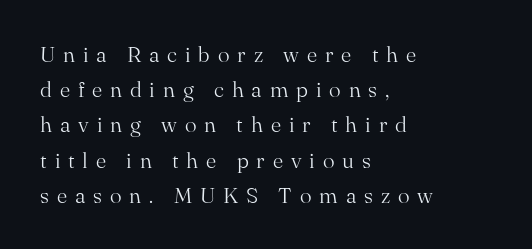
The image shows 22 px text type, upright; set left-aligned, normal line spacing (1.6x), unusually wide letter spacing (+0.36 em), not underlined.
